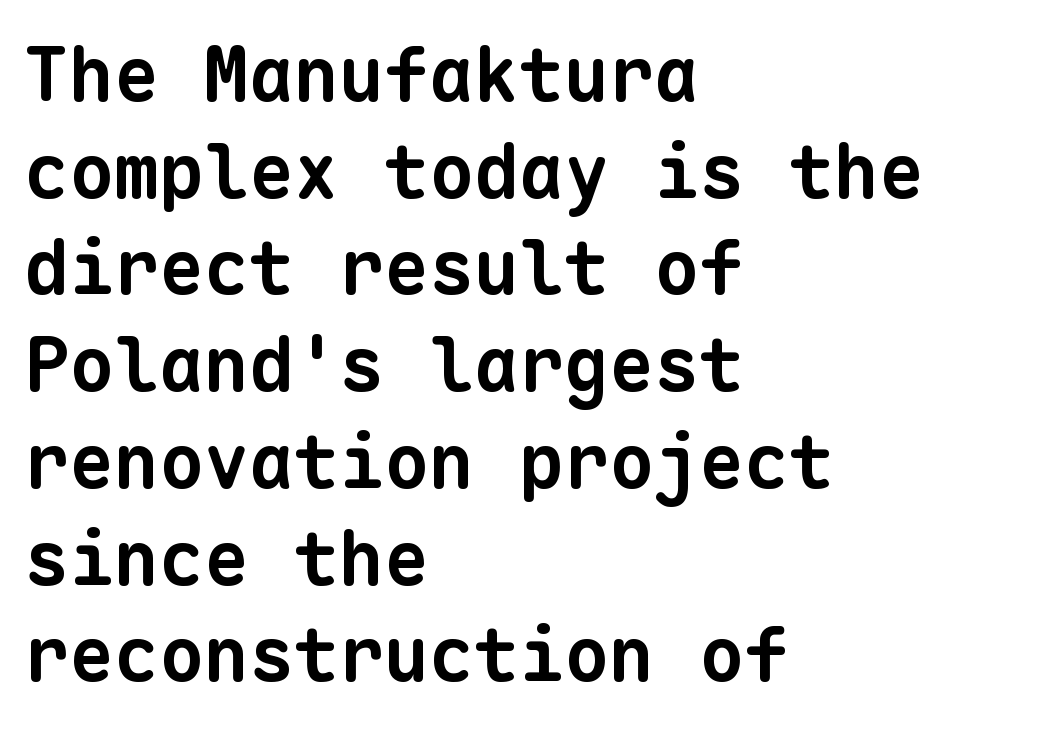
{"serif": "no", "bold": "yes", "weight": "bold", "width": "normal", "stroke_contrast": "low", "x_height": "medium", "monospaced": "yes", "underline": "no", "align": "left", "line_spacing": "normal", "line_spacing_ratio": 1.29, "letter_spacing": "normal", "letter_spacing_em": 0.0, "glyph_px": 75}
